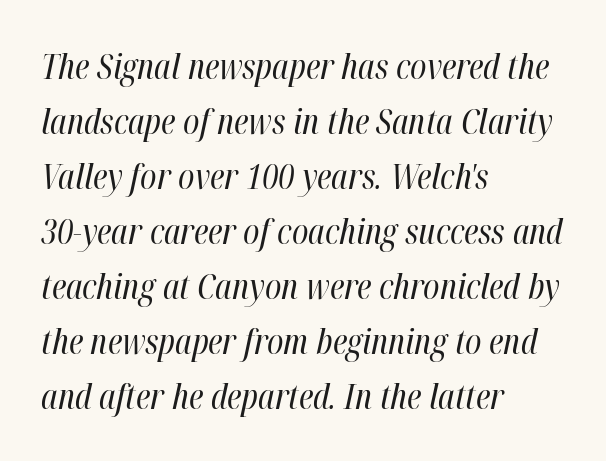
The image shows 35 px regular-weight, condensed type, italic (leaning right); set left-aligned, normal line spacing (1.57x), normal letter spacing, not underlined; high stroke contrast and a medium x-height.
